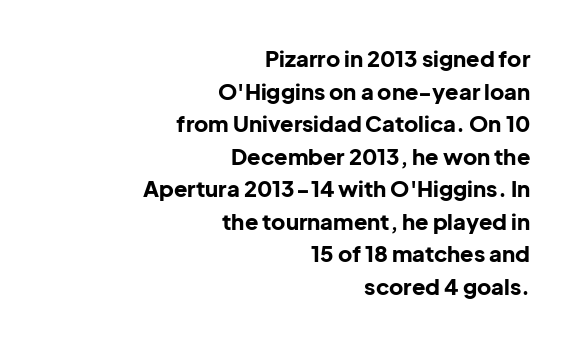
Q: Is the text bold? A: Yes.
Q: Is the text italic (slanted)? A: No, it is upright.
Q: Is the text underlined? A: No.
Q: How is the paragraph aligned? A: Right-aligned.
Q: Is the spacing between letters normal or unusually wide? A: Normal.
Q: Is the spacing between lines tight, normal or loose? A: Normal.
